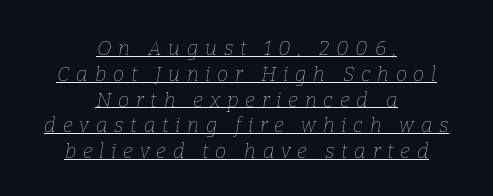
Q: Is the text bold? A: No.
Q: Is the text italic (slanted)? A: Yes, it leans right by about 9 degrees.
Q: Is the text underlined? A: Yes.
Q: How is the paragraph aligned? A: Centered.
Q: Is the spacing between letters normal or unusually wide? A: Unusually wide.
Q: Is the spacing between lines tight, normal or loose? A: Normal.
